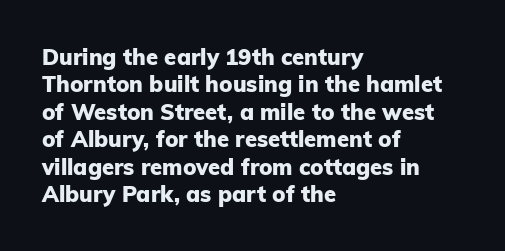
Only glyphs here, with clear space below each row. The type sits square on the baseline with zero lean. Short note: letters normally spaced. Summary of vertical rhythm: regular, with standard interline spacing. Thick stems and heavy bowls — unmistakably bold. Short and long lines alike share a common starting point at left.
